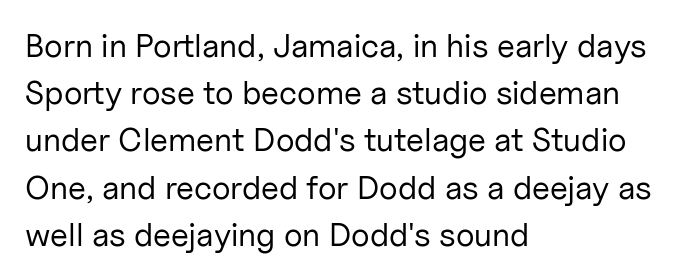
Stroke mass is kept to a normal reading level or below. Nobody drew a line under any word here. The line-height multiplier appears to be the usual default. Check where the strokes stop: nothing finishes them off — pure sans.
